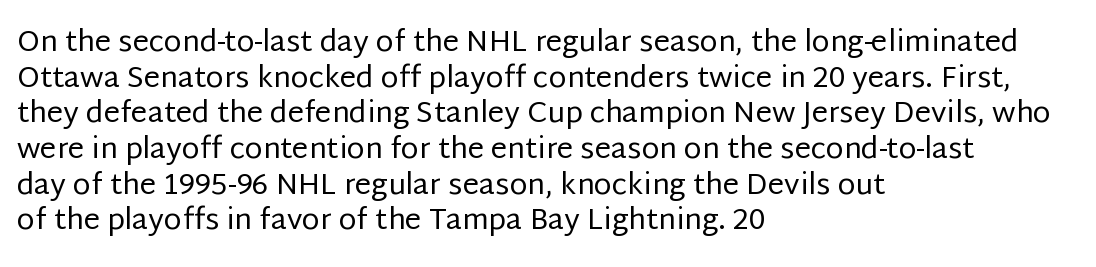
Is the stroke heavy? The answer is a plain regular-or-lighter. The paragraph shown leans on its left margin. Proportional: the letters do not fall into vertical columns. Only glyphs here, with clear space below each row.
